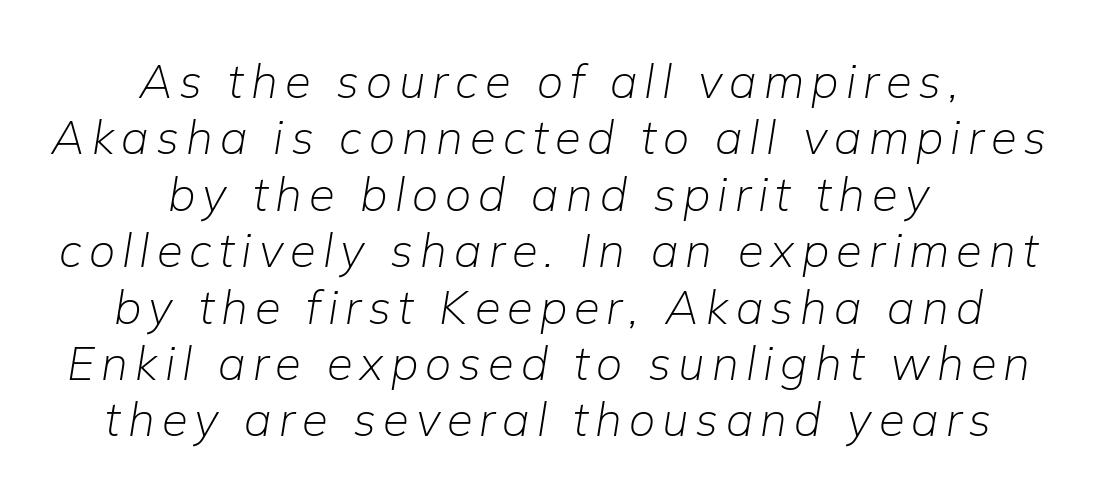
{"italic": "yes", "lean": "right", "slant_degrees": 9, "bold": "no", "weight": "light", "width": "normal", "stroke_contrast": "low", "x_height": "medium", "monospaced": "no", "underline": "no", "align": "center", "line_spacing_ratio": 1.2, "glyph_px": 47}
